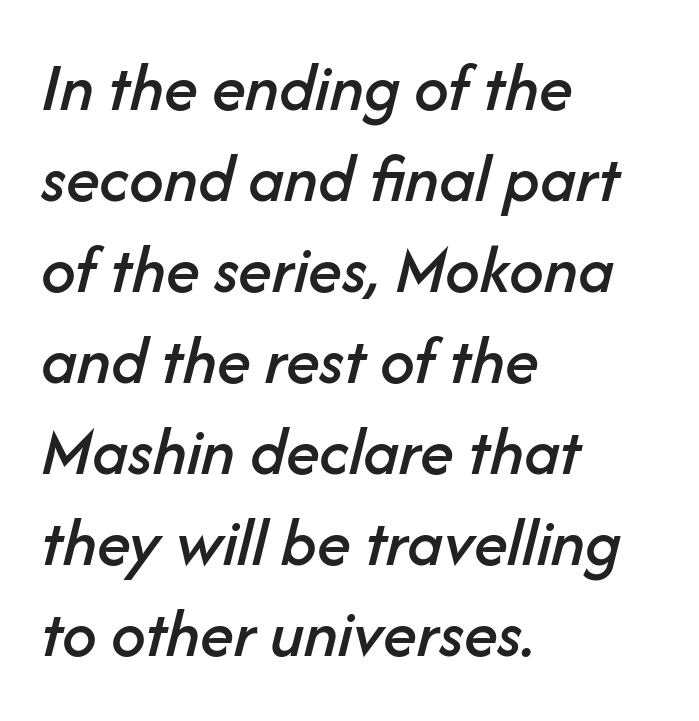
Q: Is the text italic (slanted)? A: Yes, it leans right by about 14 degrees.
Q: Is the text underlined? A: No.
Q: How is the paragraph aligned? A: Left-aligned.
Q: Is the spacing between letters normal or unusually wide? A: Normal.
Q: Is the spacing between lines tight, normal or loose? A: Normal.
Q: Width (condensed, normal, or wide)? A: Normal.
Q: Stroke contrast? A: Low.
Q: x-height? A: Medium.
Q: Monospaced? A: No.
